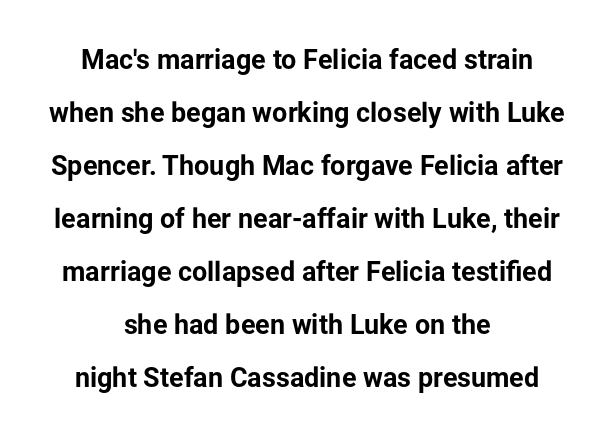
Q: Is the text bold? A: Yes.
Q: Is the text italic (slanted)? A: No, it is upright.
Q: Is the text underlined? A: No.
Q: How is the paragraph aligned? A: Centered.
Q: Is the spacing between letters normal or unusually wide? A: Normal.
Q: Is the spacing between lines tight, normal or loose? A: Loose.
